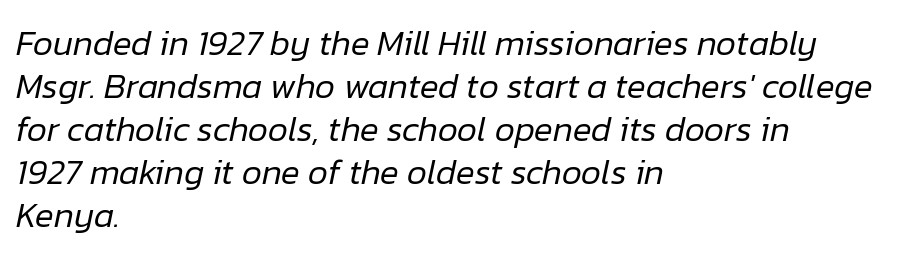
{"italic": "yes", "lean": "right", "slant_degrees": 12, "bold": "no", "weight": "regular", "width": "normal", "stroke_contrast": "low", "x_height": "medium", "monospaced": "no", "underline": "no", "align": "left", "line_spacing_ratio": 1.23, "letter_spacing": "normal", "letter_spacing_em": 0.0, "glyph_px": 35}
